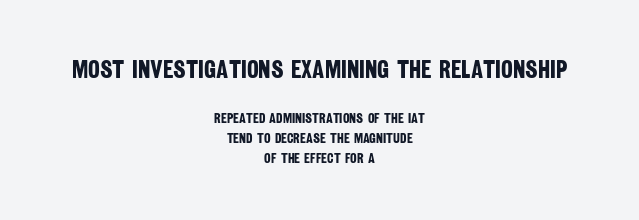
Q: Is the text bold? A: Yes.
Q: Is the text underlined? A: No.
Q: How is the paragraph aligned? A: Centered.
Q: Is the spacing between letters normal or unusually wide? A: Normal.
Q: Is the spacing between lines tight, normal or loose? A: Normal.
Q: Which block of text is set in a larger size, the first (top) or the second (bottom)? A: The first (top) one.
